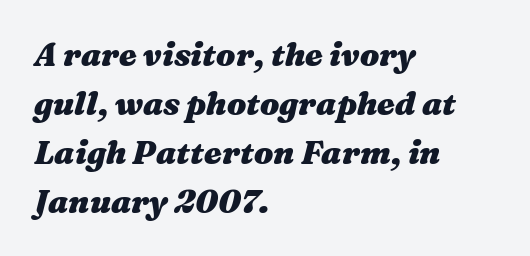
These lines sit exactly where default settings would place them. The gaps between neighbouring characters are ordinary and unremarkable. Any mark beneath the type? The region is blank. I'd describe the lettering as bold — thick and assertive. Varying glyph widths throughout — classic text-font behaviour. This sample uses an oblique cut, with every glyph tilted off the vertical.
